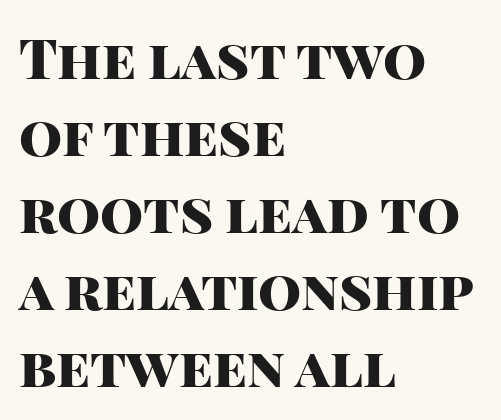
Q: Is the text bold? A: Yes.
Q: Is the text italic (slanted)? A: No, it is upright.
Q: Is the typeface a serif or a sans-serif typeface? A: Sans-serif.
Q: Is the text underlined? A: No.
Q: How is the paragraph aligned? A: Left-aligned.
Q: Is the spacing between letters normal or unusually wide? A: Normal.
Q: Is the spacing between lines tight, normal or loose? A: Normal.
Q: Width (condensed, normal, or wide)? A: Normal.
Q: Stroke contrast? A: High.
Q: x-height? A: Large.
Q: Monospaced? A: No.
